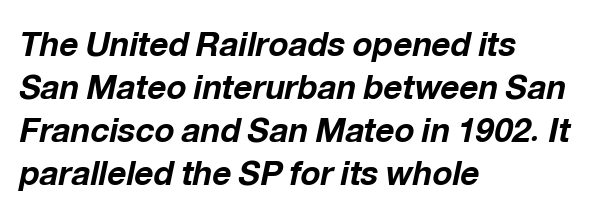
{"italic": "yes", "lean": "right", "slant_degrees": 12, "bold": "yes", "weight": "bold", "width": "normal", "stroke_contrast": "low", "x_height": "medium", "monospaced": "no", "underline": "no", "align": "left", "line_spacing": "normal", "line_spacing_ratio": 1.3, "letter_spacing": "normal", "letter_spacing_em": 0.0, "glyph_px": 33}
